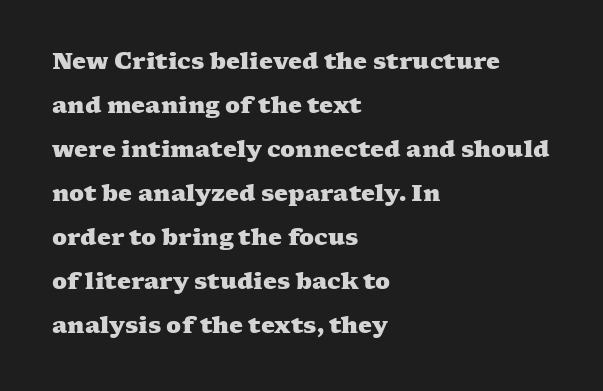
Q: Is the text bold? A: Yes.
Q: Is the text underlined? A: No.
Q: How is the paragraph aligned? A: Left-aligned.
Q: Is the spacing between letters normal or unusually wide? A: Normal.
Q: Is the spacing between lines tight, normal or loose? A: Loose.
